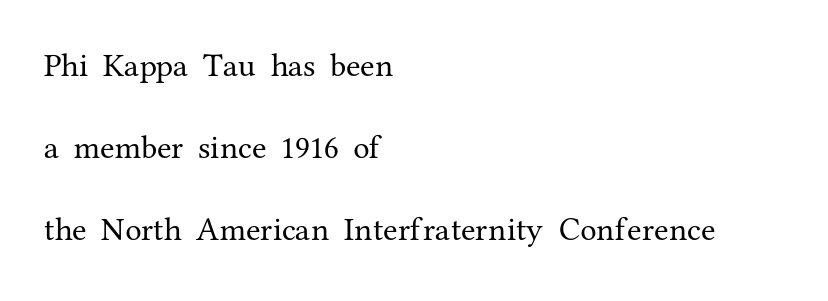
{"serif": "yes", "italic": "no", "bold": "no", "weight": "regular", "width": "normal", "stroke_contrast": "medium", "x_height": "medium", "monospaced": "no", "underline": "no", "align": "left", "line_spacing": "loose", "line_spacing_ratio": 2.49, "letter_spacing": "normal", "letter_spacing_em": 0.0, "glyph_px": 33}
